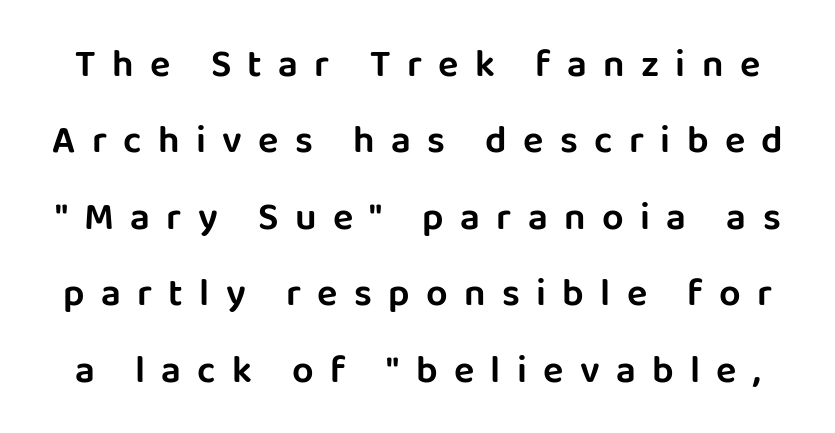
The passage shown is typed in a proportional face where columns would drift. The vertical gap from one line to the next is large. What stands out about the letter spacing? Its width — letters are far apart. The strip under each line holds only bare page. The letters carry no serifs — their stems end cleanly without finishing strokes. This sample uses an upright cut, with every glyph sitting square on the baseline.
